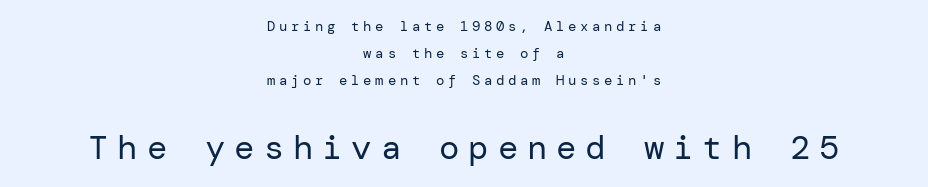
Q: Is the text bold? A: No.
Q: Is the text italic (slanted)? A: No, it is upright.
Q: Is the typeface a serif or a sans-serif typeface? A: Sans-serif.
Q: Is the text underlined? A: No.
Q: How is the paragraph aligned? A: Centered.
Q: Is the spacing between letters normal or unusually wide? A: Unusually wide.
Q: Is the spacing between lines tight, normal or loose? A: Loose.
Q: Which block of text is set in a larger size, the first (top) or the second (bottom)? A: The second (bottom) one.
Q: Width (condensed, normal, or wide)? A: Normal.
Q: Stroke contrast? A: Low.
Q: x-height? A: Medium.
